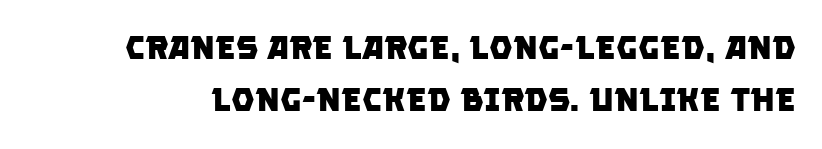
The image shows 33 px heavy sans-serif type; set normal line spacing (1.58x), normal letter spacing, not underlined; low stroke contrast and a large x-height.
